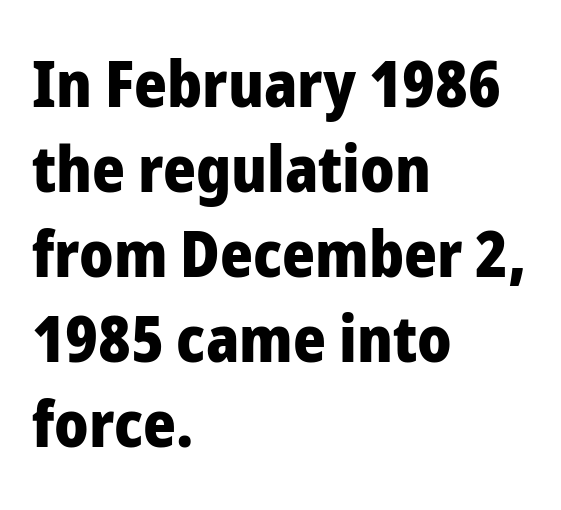
The image shows 63 px heavy sans-serif type, upright; set left-aligned, normal line spacing (1.35x), normal letter spacing, not underlined; low stroke contrast and a medium x-height.
